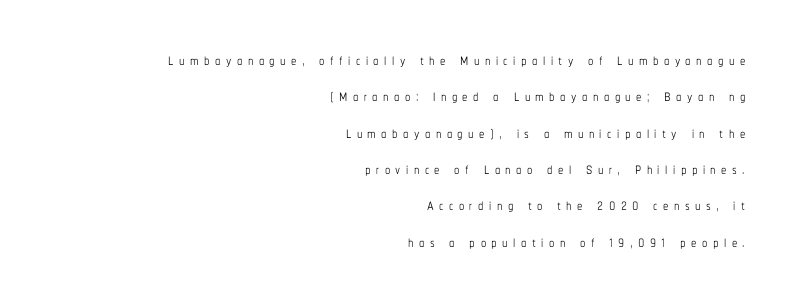
{"italic": "no", "bold": "no", "underline": "no", "align": "right", "line_spacing_ratio": 1.73, "letter_spacing": "wide", "letter_spacing_em": 0.26, "glyph_px": 21}
